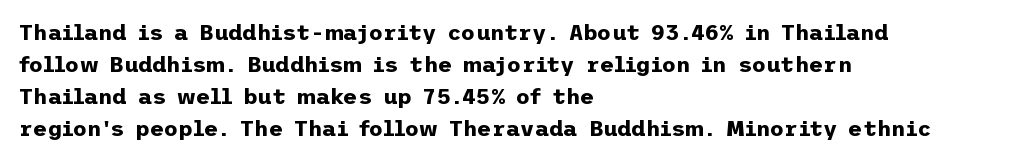
Students, observe: this is what conventionally led text looks like. Ascenders rise straight up at ninety degrees. Pretty heavy lettering here — definitely bold. The words here are not underlined.
